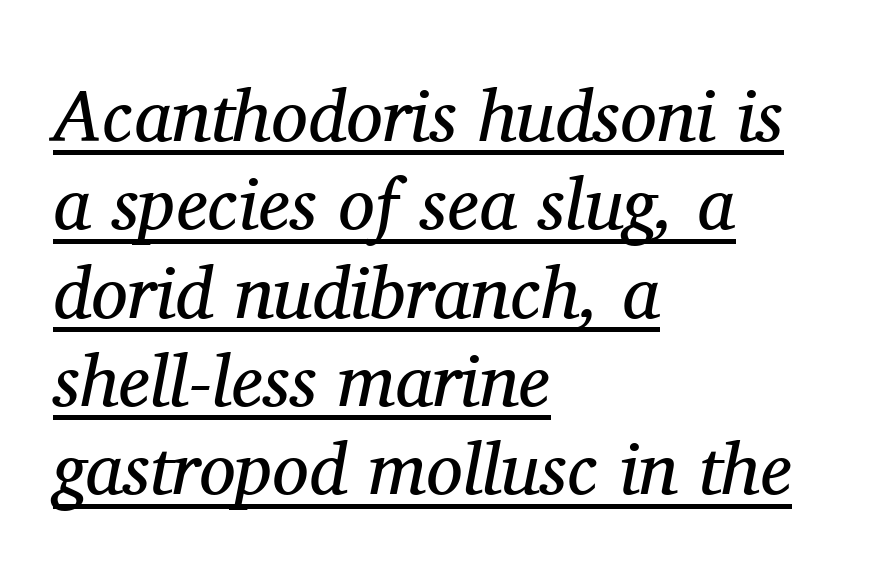
Each line starts at the same left margin while the right side varies. You can tell from the footed stems that serif type was used. Is the type slanted? Yes — the strokes lean at a clear angle. These lines keep a tight, regular rhythm from letter to letter. No heavy texture on the line: the type isn't bold. The face used here is proportionally spaced, like ordinary book or web type.
